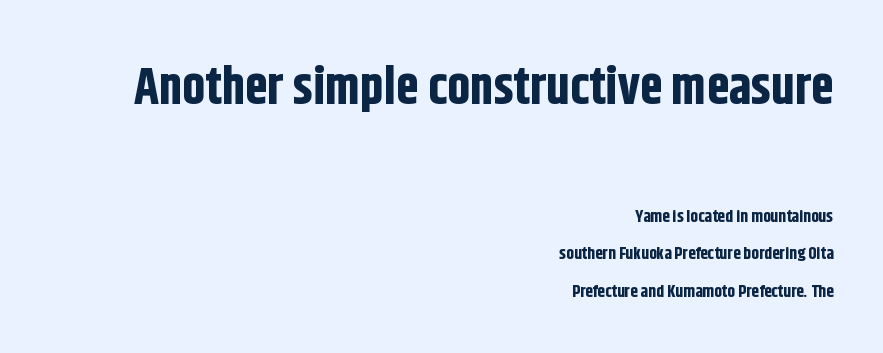
Q: Is the text bold? A: Yes.
Q: Is the text italic (slanted)? A: No, it is upright.
Q: Is the typeface a serif or a sans-serif typeface? A: Sans-serif.
Q: Is the text underlined? A: No.
Q: How is the paragraph aligned? A: Right-aligned.
Q: Is the spacing between letters normal or unusually wide? A: Normal.
Q: Is the spacing between lines tight, normal or loose? A: Loose.
Q: Which block of text is set in a larger size, the first (top) or the second (bottom)? A: The first (top) one.
Q: Width (condensed, normal, or wide)? A: Condensed.
Q: Stroke contrast? A: Low.
Q: x-height? A: Large.
Q: Monospaced? A: No.
